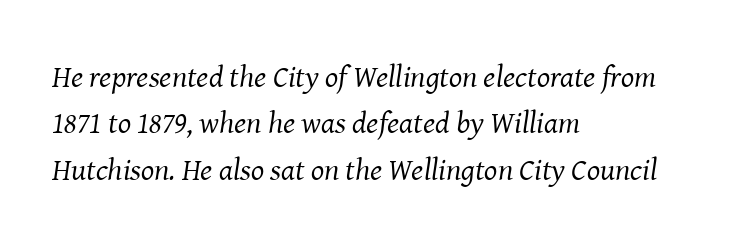
Q: Is the text bold? A: No.
Q: Is the text italic (slanted)? A: Yes, it leans right by about 8 degrees.
Q: Is the typeface a serif or a sans-serif typeface? A: Serif.
Q: Is the text underlined? A: No.
Q: How is the paragraph aligned? A: Left-aligned.
Q: Is the spacing between letters normal or unusually wide? A: Normal.
Q: Is the spacing between lines tight, normal or loose? A: Normal.
Q: Width (condensed, normal, or wide)? A: Normal.
Q: Stroke contrast? A: Medium.
Q: x-height? A: Medium.
Q: Monospaced? A: No.
